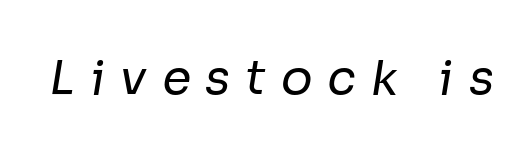
Heaviness? Minimal to ordinary, like unemphasized prose. Note the varied advance widths — an 'i' is clearly narrower than an 'm'. Serifs: no, the terminals of the letterforms are clean. This rendering features lettering with no underline. How are the letters spaced? Widely, with obvious added tracking.
